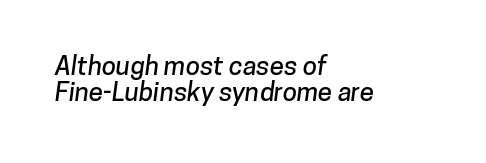
These lines keep a tight, regular rhythm from letter to letter. Descenders hang freely into open space. The line-height multiplier appears low, near solid setting. Line starts are locked; line ends wander.
